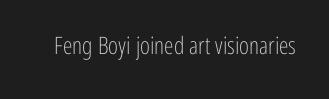
Q: Is the text bold? A: No.
Q: Is the text italic (slanted)? A: No, it is upright.
Q: Is the text underlined? A: No.
Q: Is the spacing between letters normal or unusually wide? A: Normal.
